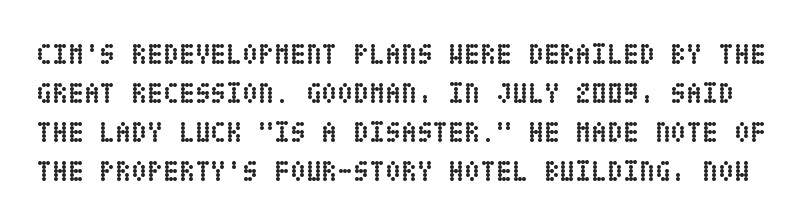
Nobody touched the tracking dial on this one. Italic? Not at all — the glyphs are vertical. Leading: standard. Students, this is bold: see how much ink each stroke carries.
